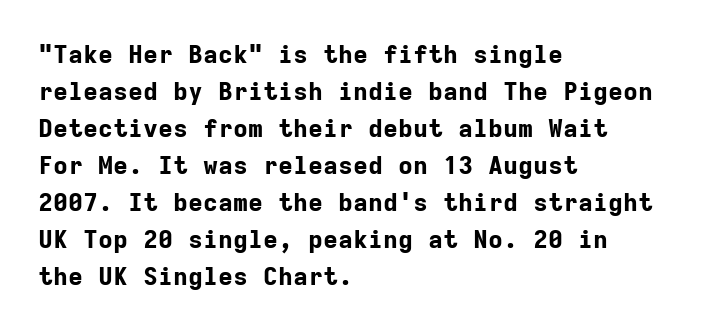
Q: Is the text bold? A: Yes.
Q: Is the text italic (slanted)? A: No, it is upright.
Q: Is the text underlined? A: No.
Q: How is the paragraph aligned? A: Left-aligned.
Q: Is the spacing between letters normal or unusually wide? A: Normal.
Q: Is the spacing between lines tight, normal or loose? A: Normal.
